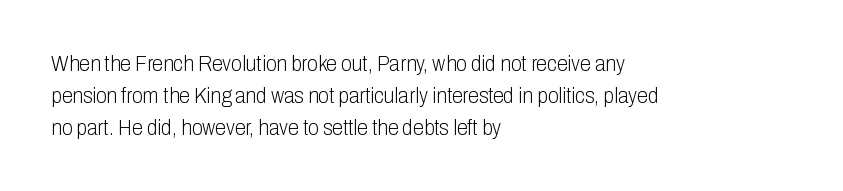
This sample uses an upright cut, with every glyph sitting square on the baseline. Check the space under the baseline: it is left empty. These lines are set flush left with a ragged right edge. Weight: not bold — regular or lighter.
